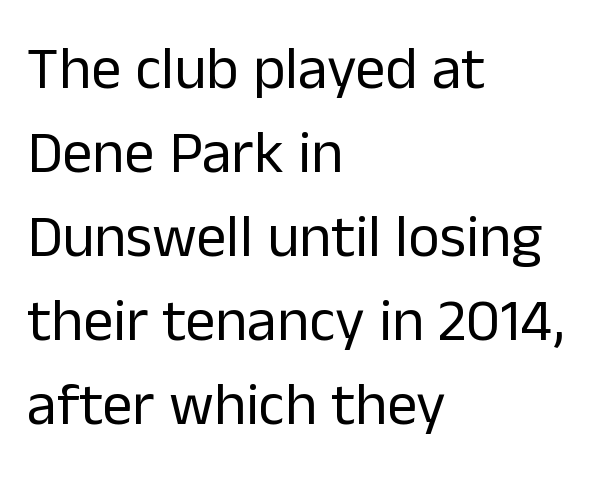
Vertical stems look standard width or narrower in stroke. The passage shown is typed in a proportional face where columns would drift. The space beneath each line is pristine and unruled. Does the leading feel generous? No, just average. The designer went with a sans here, leaving each stem footless. The letterforms sit shoulder to shoulder at normal distance.
